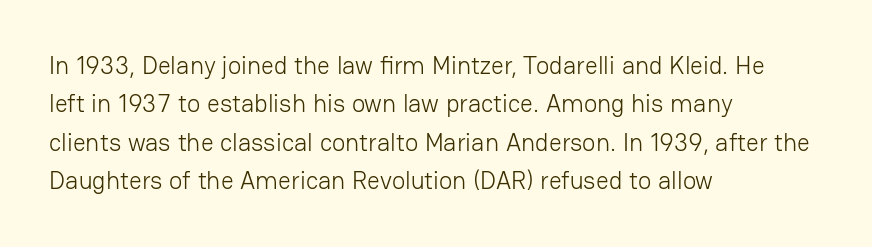
{"italic": "no", "bold": "no", "underline": "no", "align": "left", "line_spacing": "normal", "line_spacing_ratio": 1.54, "letter_spacing": "normal", "letter_spacing_em": 0.0, "glyph_px": 25}
